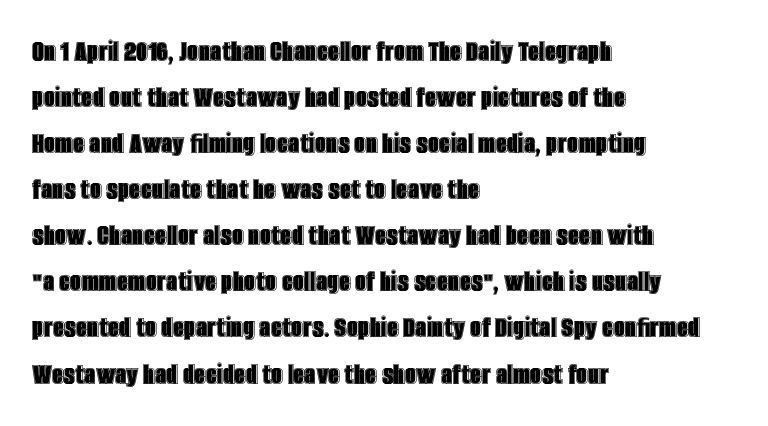
Q: Is the text italic (slanted)? A: No, it is upright.
Q: Is the text underlined? A: No.
Q: How is the paragraph aligned? A: Left-aligned.
Q: Is the spacing between letters normal or unusually wide? A: Normal.
Q: Is the spacing between lines tight, normal or loose? A: Normal.
Q: Width (condensed, normal, or wide)? A: Condensed.
Q: x-height? A: Large.
Q: Monospaced? A: No.
